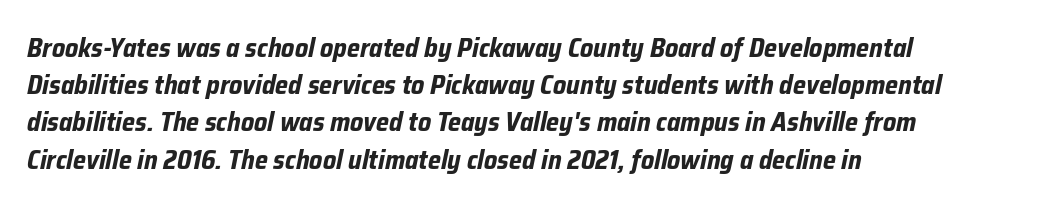
Q: Is the text bold? A: Yes.
Q: Is the text italic (slanted)? A: Yes, it leans right by about 12 degrees.
Q: Is the text underlined? A: No.
Q: How is the paragraph aligned? A: Left-aligned.
Q: Is the spacing between letters normal or unusually wide? A: Normal.
Q: Is the spacing between lines tight, normal or loose? A: Normal.
